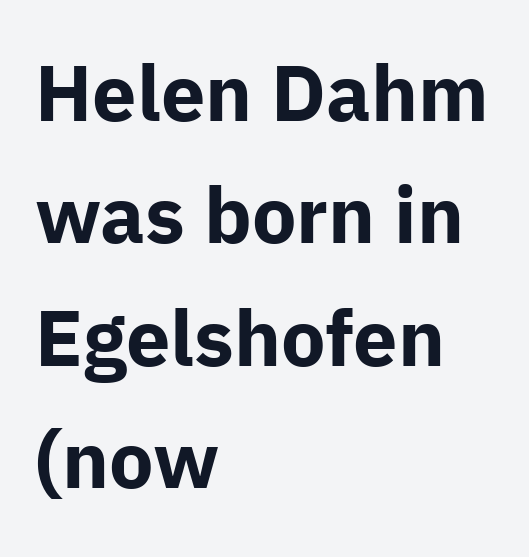
There is no visible air inserted between adjacent glyphs. The rendering uses natural spacing where letterforms have individual widths. Descenders hang freely into open space. This is sans-serif lettering, the kind often seen on screens and signage.
